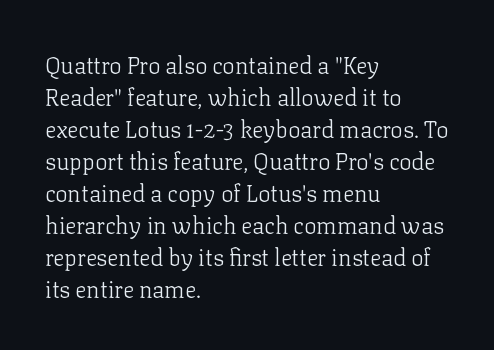
Q: Is the text bold? A: No.
Q: Is the text italic (slanted)? A: No, it is upright.
Q: Is the text underlined? A: No.
Q: How is the paragraph aligned? A: Left-aligned.
Q: Is the spacing between letters normal or unusually wide? A: Normal.
Q: Is the spacing between lines tight, normal or loose? A: Normal.
